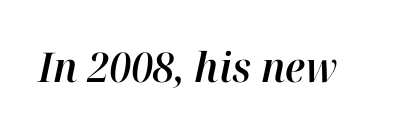
It's the slanting kind of type. Words appear dense and cohesive because spacing is normal. The words here are not underlined. Note the varied advance widths — an 'i' is clearly narrower than an 'm'.
